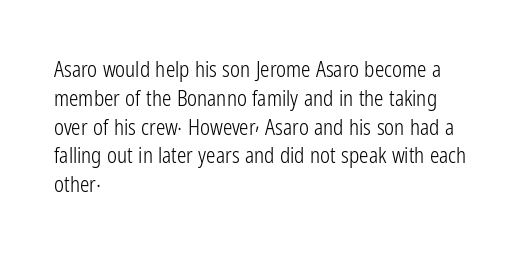
Each new line begins a customary step beneath the previous one. Stems here are at most as thick as an everyday book face. Words appear dense and cohesive because spacing is normal. Descenders hang freely into open space. The axis of the letterforms is exactly vertical.
